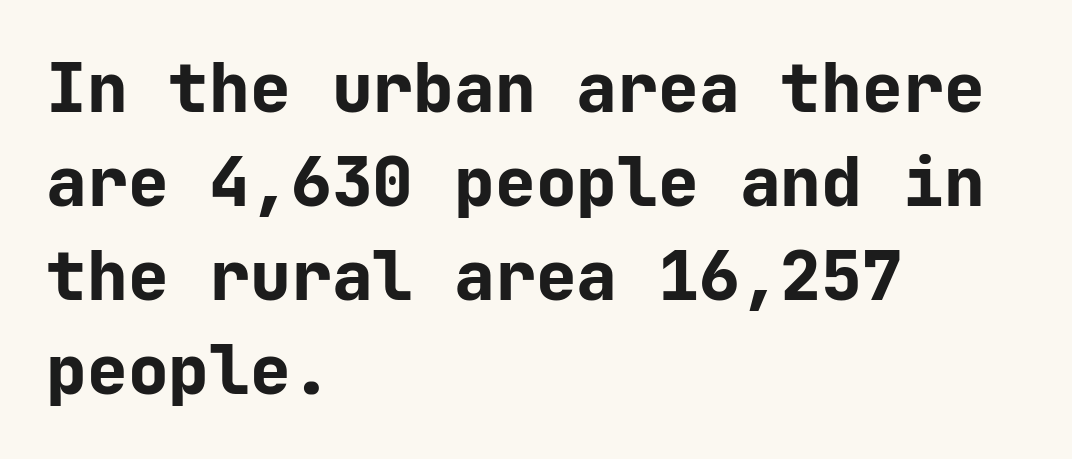
Q: Is the text bold? A: Yes.
Q: Is the text italic (slanted)? A: No, it is upright.
Q: Is the typeface a serif or a sans-serif typeface? A: Sans-serif.
Q: Is the text underlined? A: No.
Q: How is the paragraph aligned? A: Left-aligned.
Q: Is the spacing between letters normal or unusually wide? A: Normal.
Q: Is the spacing between lines tight, normal or loose? A: Normal.
Q: Width (condensed, normal, or wide)? A: Normal.
Q: Stroke contrast? A: Low.
Q: x-height? A: Medium.
Q: Monospaced? A: Yes.
